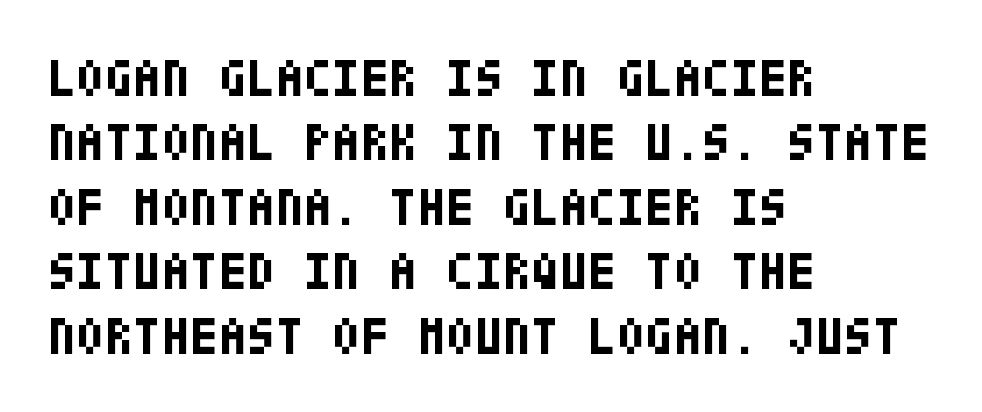
The image shows 52 px bold, condensed sans-serif type, upright; set left-aligned, line spacing 1.24x, normal letter spacing, not underlined; low stroke contrast and a large x-height.
